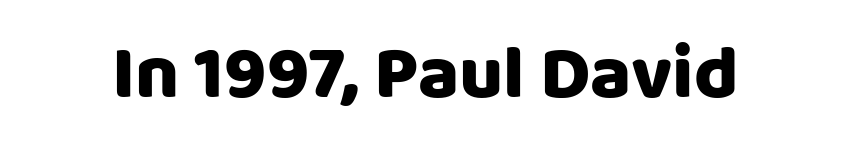
The image shows 76 px sans-serif type, upright; set normal letter spacing, not underlined; low stroke contrast and a large x-height.
